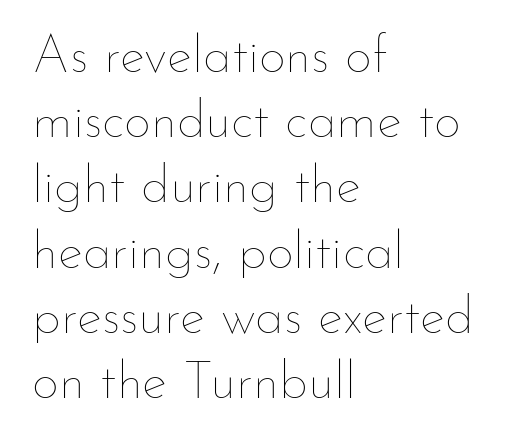
Q: Is the text bold? A: No.
Q: Is the text italic (slanted)? A: No, it is upright.
Q: Is the text underlined? A: No.
Q: How is the paragraph aligned? A: Left-aligned.
Q: Is the spacing between letters normal or unusually wide? A: Normal.
Q: Width (condensed, normal, or wide)? A: Normal.
Q: Stroke contrast? A: Low.
Q: x-height? A: Small.
Q: Monospaced? A: No.
